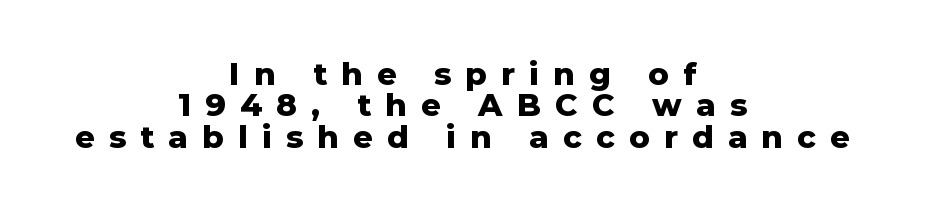
You could only call the tracking loose — the letters float apart. Is this a fixed-width face? No — the glyphs have proportional, varying widths. As a designer I'd log this as weight 700, bold. Does the lettering tilt? It doesn't — this is upright.
